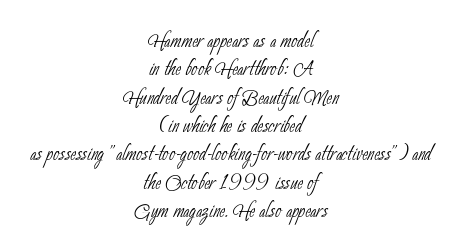
Q: Is the text bold? A: No.
Q: Is the text underlined? A: No.
Q: How is the paragraph aligned? A: Centered.
Q: Is the spacing between letters normal or unusually wide? A: Normal.
Q: Is the spacing between lines tight, normal or loose? A: Tight.
